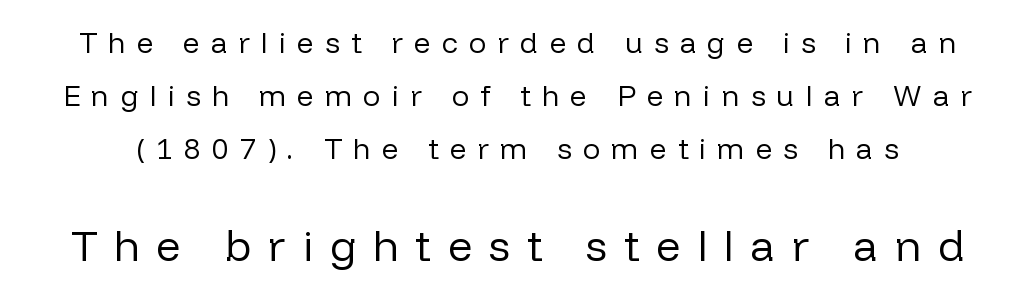
The face used here is proportionally spaced, like ordinary book or web type. Regarding serifs, this sample does without them. Underline: absent. The weight would be labelled regular, book, light, or lighter still. Spacing between characters has been opened up far beyond the box default.
